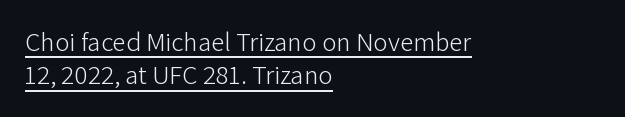
Q: Is the text bold? A: No.
Q: Is the text italic (slanted)? A: No, it is upright.
Q: Is the text underlined? A: Yes.
Q: How is the paragraph aligned? A: Left-aligned.
Q: Is the spacing between letters normal or unusually wide? A: Normal.
